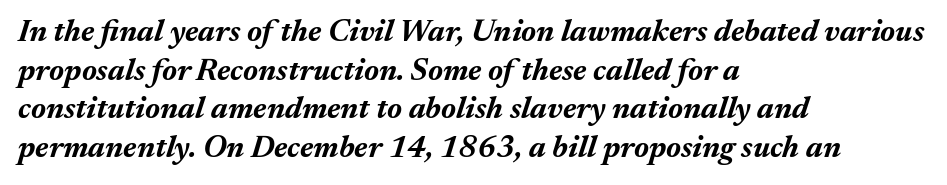
{"italic": "yes", "lean": "right", "slant_degrees": 17, "bold": "yes", "weight": "bold", "width": "normal", "stroke_contrast": "medium", "x_height": "medium", "monospaced": "no", "underline": "no", "align": "left", "line_spacing": "normal", "line_spacing_ratio": 1.25, "letter_spacing": "normal", "letter_spacing_em": 0.0, "glyph_px": 31}
